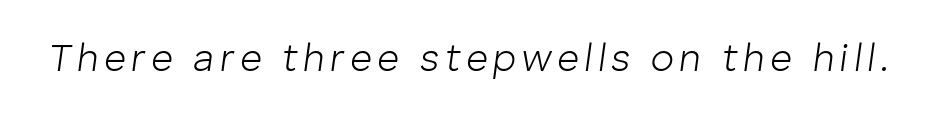
The image shows 38 px light type, italic (leaning right); set not underlined; low stroke contrast and a medium x-height.
